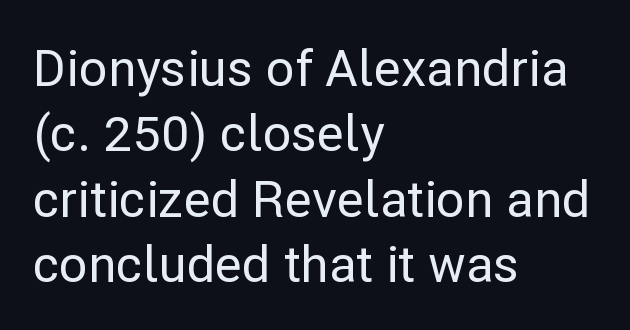
Q: Is the text italic (slanted)? A: No, it is upright.
Q: Is the typeface a serif or a sans-serif typeface? A: Sans-serif.
Q: Is the text underlined? A: No.
Q: How is the paragraph aligned? A: Left-aligned.
Q: Is the spacing between letters normal or unusually wide? A: Normal.
Q: Is the spacing between lines tight, normal or loose? A: Normal.
Q: Width (condensed, normal, or wide)? A: Normal.
Q: Stroke contrast? A: Low.
Q: x-height? A: Medium.
Q: Monospaced? A: No.
